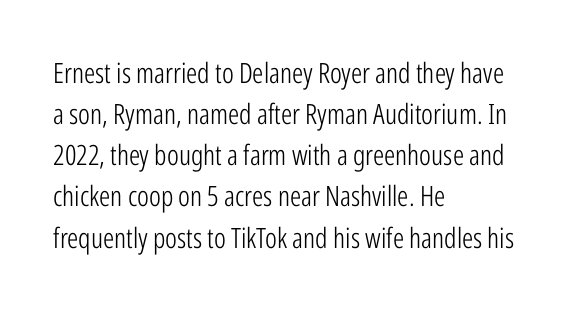
Tracking here is standard; glyphs follow each other at the usual distance. The foot of each line stays bare and open. The typesetter chose a ragged-right arrangement here. This sample keeps an unexceptional amount of space between lines. These glyphs show unthickened strokes, regular width or finer. This rendering employs a face without finishing strokes, i.e., a sans-serif.
